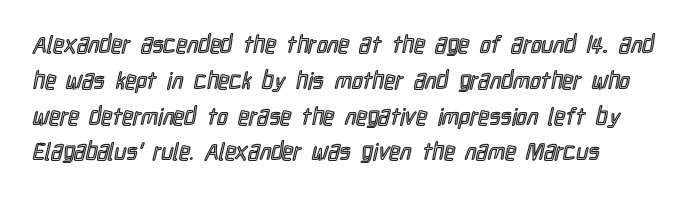
Q: Is the text italic (slanted)? A: Yes.
Q: Is the text underlined? A: No.
Q: How is the paragraph aligned? A: Left-aligned.
Q: Is the spacing between letters normal or unusually wide? A: Normal.
Q: Is the spacing between lines tight, normal or loose? A: Normal.
